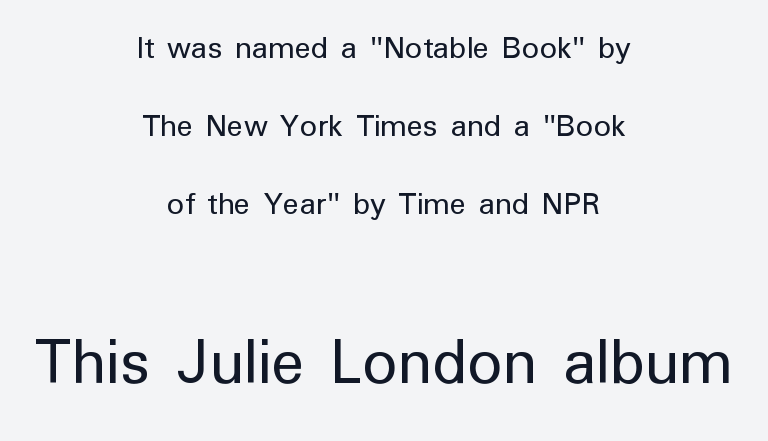
What kind of face is this? One without serifs — a sans. Rendered with straight, roman letterforms. The area under the type is left untouched. Counters stay open thanks to moderate or lighter strokes. In this sample the second text group is rendered at the bigger scale.
